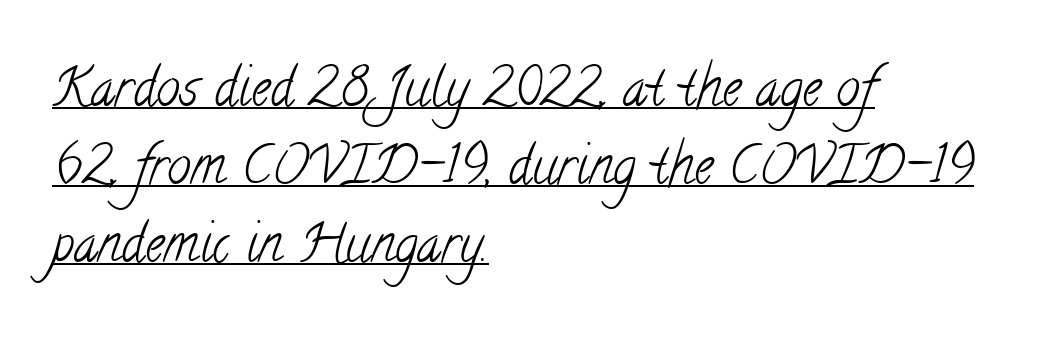
{"serif": "yes", "bold": "no", "weight": "light", "width": "condensed", "stroke_contrast": "low", "x_height": "small", "monospaced": "no", "underline": "yes", "align": "left", "line_spacing": "normal", "line_spacing_ratio": 1.47, "letter_spacing": "normal", "letter_spacing_em": 0.0, "glyph_px": 53}
